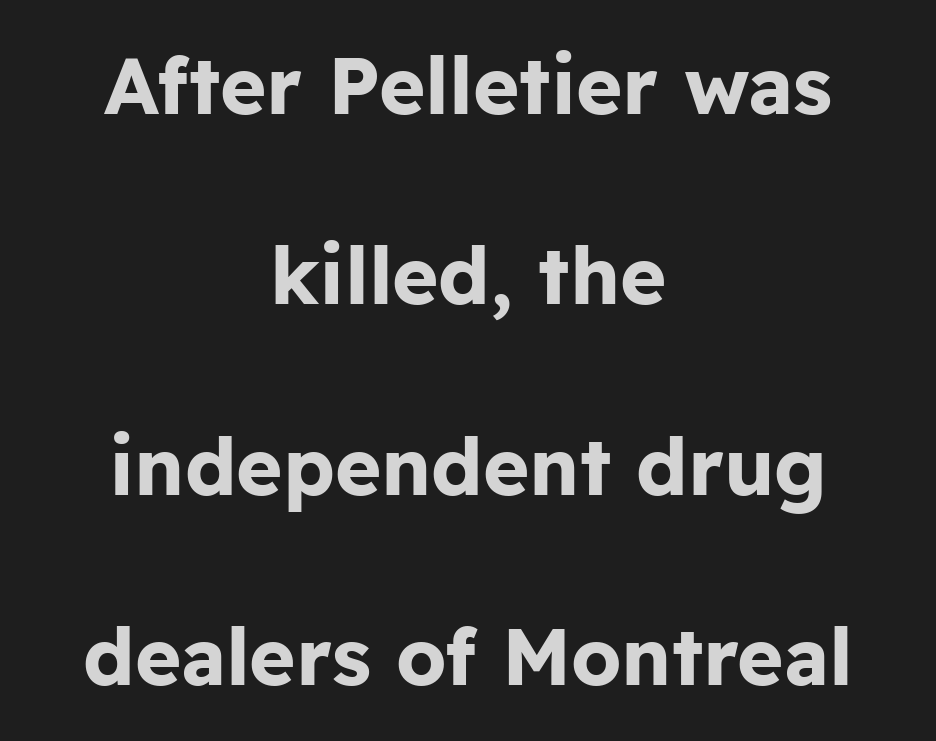
The image shows 79 px bold sans-serif type, upright; set centered, loose line spacing (2.41x), normal letter spacing, not underlined; low stroke contrast and a medium x-height.
